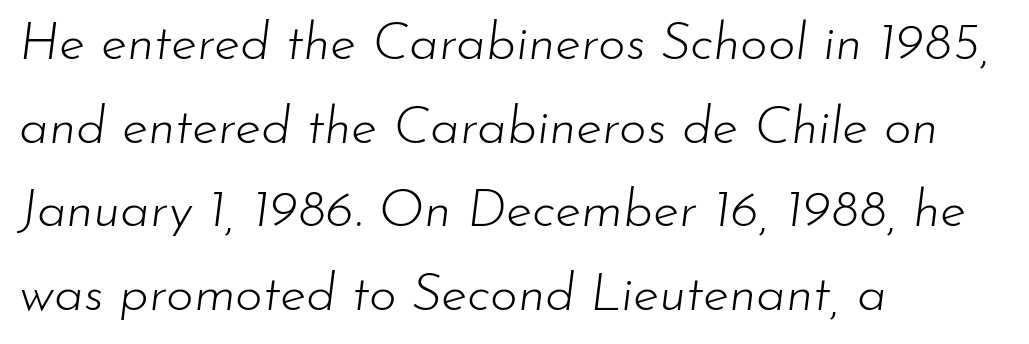
Q: Is the text bold? A: No.
Q: Is the text italic (slanted)? A: Yes, it leans right by about 7 degrees.
Q: Is the text underlined? A: No.
Q: How is the paragraph aligned? A: Left-aligned.
Q: Is the spacing between letters normal or unusually wide? A: Normal.
Q: Is the spacing between lines tight, normal or loose? A: Normal.
Q: Width (condensed, normal, or wide)? A: Normal.
Q: Stroke contrast? A: Low.
Q: x-height? A: Small.
Q: Monospaced? A: No.
